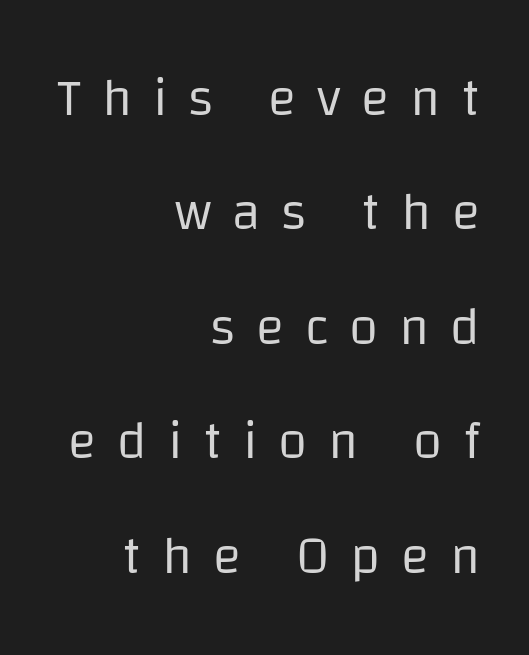
The image shows 53 px regular-weight sans-serif type, upright; set right-aligned, loose line spacing (2.16x), unusually wide letter spacing (+0.39 em), not underlined; low stroke contrast and a large x-height.
